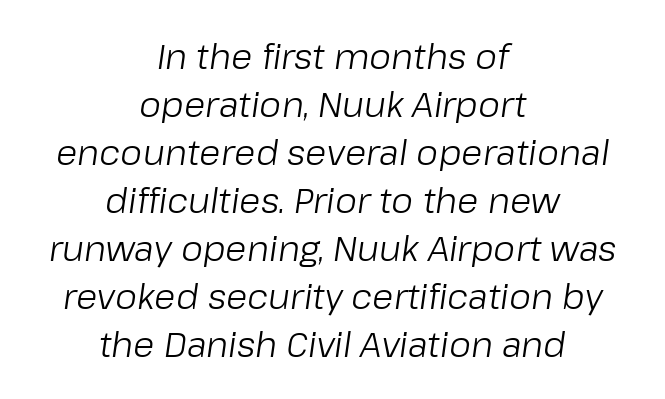
{"italic": "yes", "lean": "right", "slant_degrees": 8, "bold": "no", "weight": "light", "width": "normal", "stroke_contrast": "low", "x_height": "medium", "monospaced": "no", "underline": "no", "align": "center", "line_spacing": "normal", "line_spacing_ratio": 1.37, "letter_spacing": "normal", "letter_spacing_em": 0.0, "glyph_px": 35}
